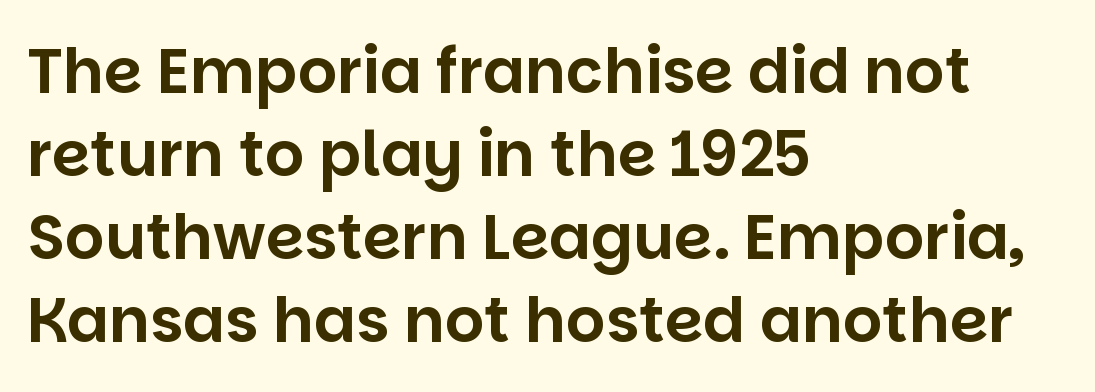
Standard letterfit; no display-style spreading of the glyphs. Horizontal alignment here is leftward, the default for most running prose. Here the designer chose a conventional face with non-uniform glyph widths. Honestly, there is no underline to notice here at all. Upright lettering throughout.
